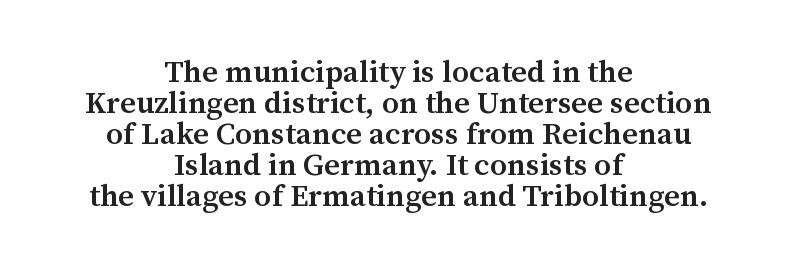
{"serif": "yes", "italic": "no", "bold": "semi", "weight": "semibold", "width": "normal", "stroke_contrast": "medium", "x_height": "medium", "monospaced": "no", "underline": "no", "align": "center", "line_spacing": "tight", "line_spacing_ratio": 1.0, "letter_spacing": "normal", "letter_spacing_em": 0.0, "glyph_px": 31}
